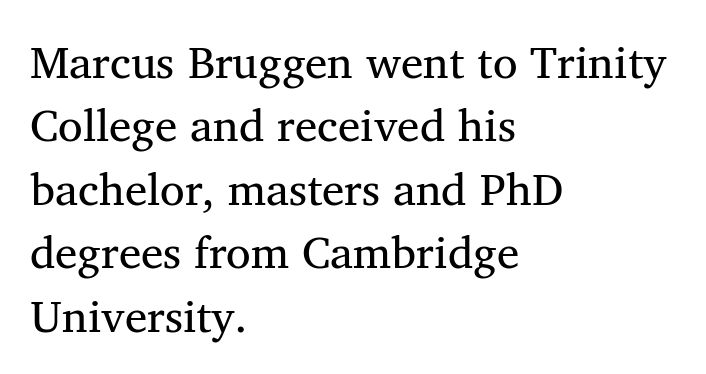
The image shows 45 px regular-weight serif type; set left-aligned, normal line spacing (1.41x), normal letter spacing, not underlined; medium stroke contrast and a medium x-height.
